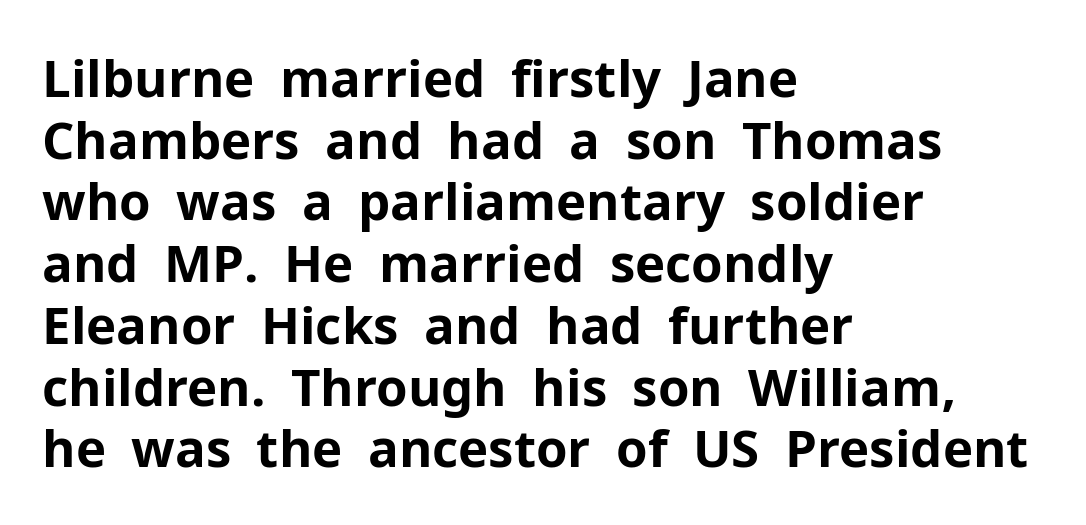
Q: Is the text bold? A: Yes.
Q: Is the text italic (slanted)? A: No, it is upright.
Q: Is the typeface a serif or a sans-serif typeface? A: Sans-serif.
Q: Is the text underlined? A: No.
Q: How is the paragraph aligned? A: Left-aligned.
Q: Is the spacing between letters normal or unusually wide? A: Normal.
Q: Width (condensed, normal, or wide)? A: Normal.
Q: Stroke contrast? A: Low.
Q: x-height? A: Medium.
Q: Monospaced? A: No.
